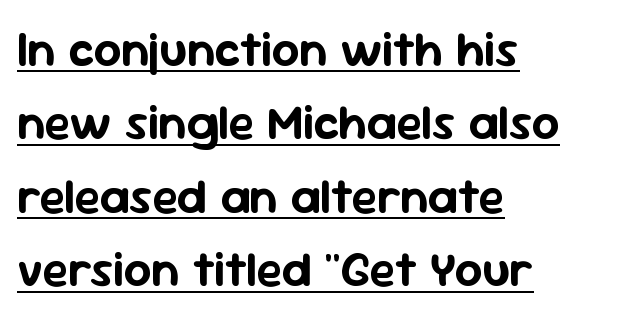
Q: Is the text italic (slanted)? A: No, it is upright.
Q: Is the typeface a serif or a sans-serif typeface? A: Sans-serif.
Q: Is the text underlined? A: Yes.
Q: How is the paragraph aligned? A: Left-aligned.
Q: Is the spacing between letters normal or unusually wide? A: Normal.
Q: Is the spacing between lines tight, normal or loose? A: Normal.
Q: Width (condensed, normal, or wide)? A: Normal.
Q: Stroke contrast? A: Low.
Q: x-height? A: Medium.
Q: Monospaced? A: No.
